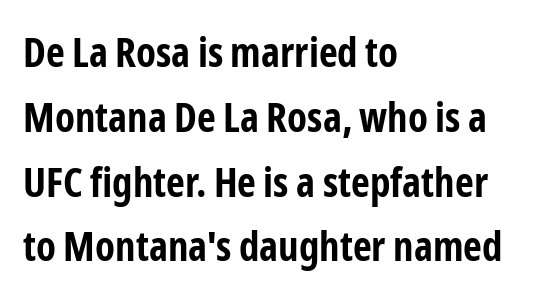
Q: Is the text bold? A: Yes.
Q: Is the text italic (slanted)? A: No, it is upright.
Q: Is the typeface a serif or a sans-serif typeface? A: Sans-serif.
Q: Is the text underlined? A: No.
Q: How is the paragraph aligned? A: Left-aligned.
Q: Is the spacing between letters normal or unusually wide? A: Normal.
Q: Is the spacing between lines tight, normal or loose? A: Normal.
Q: Width (condensed, normal, or wide)? A: Condensed.
Q: Stroke contrast? A: Low.
Q: x-height? A: Medium.
Q: Monospaced? A: No.
